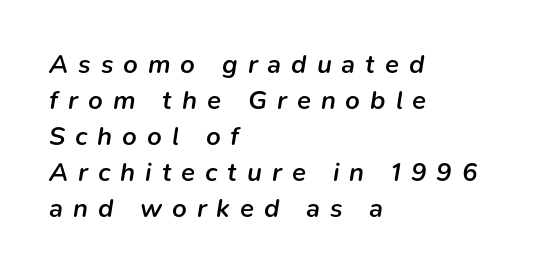
The image shows 26 px text type, italic (leaning right); set left-aligned, normal line spacing (1.38x), unusually wide letter spacing (+0.38 em), not underlined.
